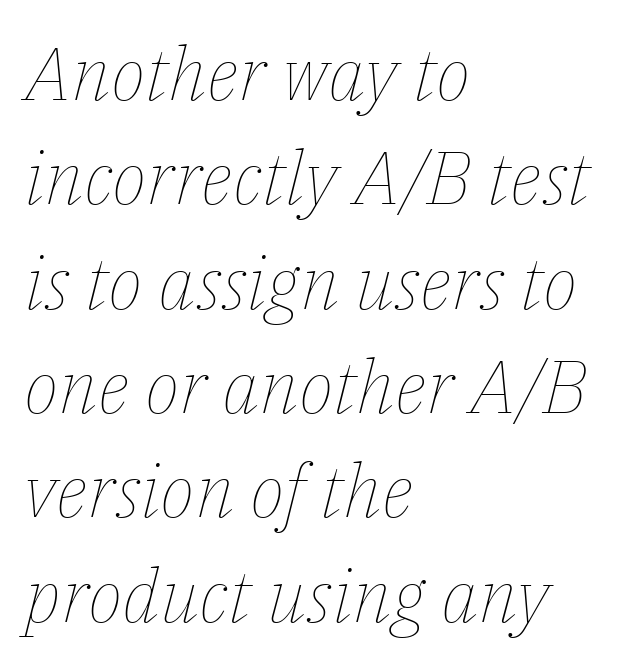
Students, note that the glyphs here touch the page at normal intervals. The line-height multiplier appears to be the usual default. The passage shown leans; its letterforms are oblique. Varying glyph widths throughout — classic text-font behaviour.
